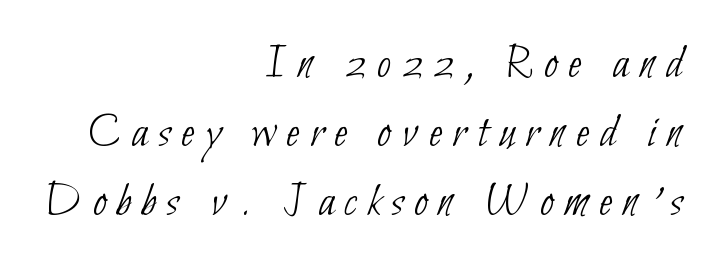
The image shows 49 px thin, condensed sans-serif type; set right-aligned, normal line spacing (1.41x), unusually wide letter spacing (+0.22 em), not underlined; low stroke contrast and a small x-height.
